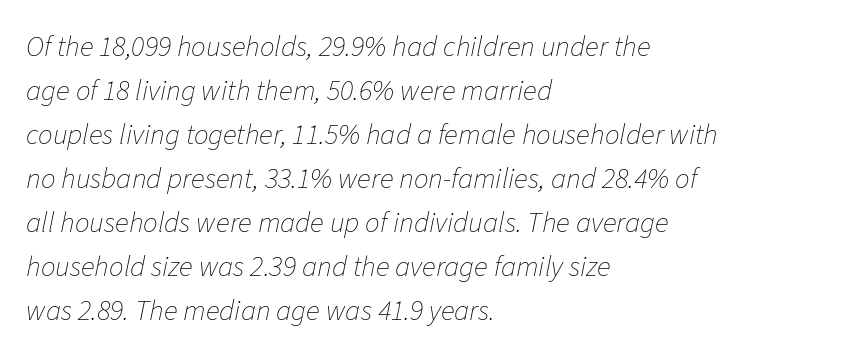
The image shows 29 px thin type, italic (leaning right); set left-aligned, normal line spacing (1.52x), normal letter spacing, not underlined; low stroke contrast and a medium x-height.
